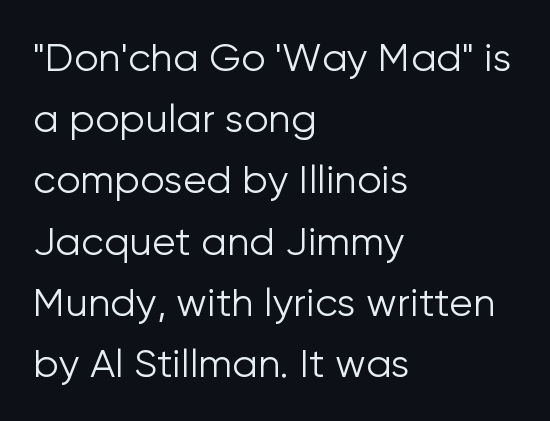
The image shows 39 px light sans-serif type, upright; set left-aligned, normal line spacing (1.57x), normal letter spacing, not underlined; low stroke contrast and a medium x-height.
